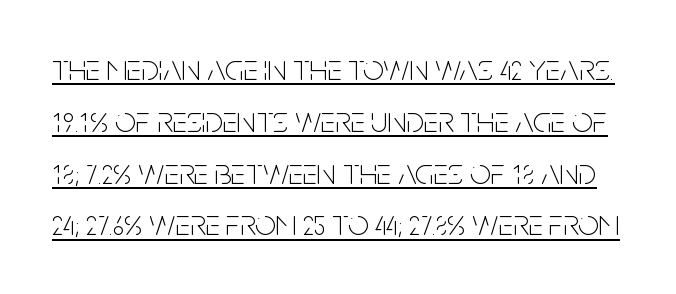
{"serif": "no", "italic": "no", "bold": "no", "weight": "thin", "width": "condensed", "stroke_contrast": "low", "x_height": "large", "monospaced": "no", "underline": "yes", "line_spacing": "normal", "line_spacing_ratio": 1.4, "letter_spacing": "normal", "letter_spacing_em": 0.0, "glyph_px": 37}
